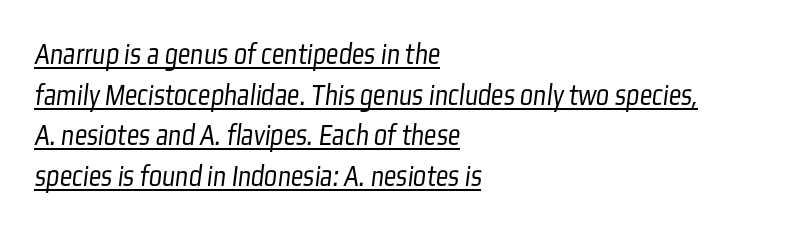
The rendering uses natural spacing where letterforms have individual widths. Letterform terminals end flat and unadorned throughout the passage. Summary of vertical rhythm: regular, with standard interline spacing. Unbolded letterforms with no extra heft. A classic flush-left, rag-right setting is used for this passage. Honestly, the letter spacing is just normal — you wouldn't notice it.
